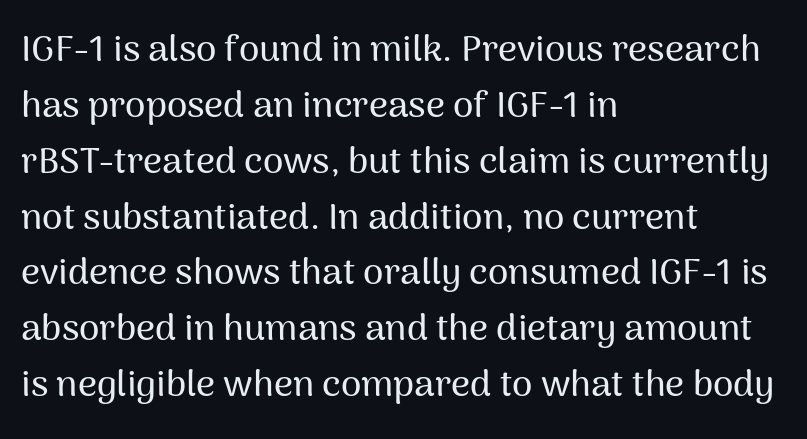
The image shows 37 px sans-serif type, upright; set left-aligned, normal line spacing (1.51x), normal letter spacing, not underlined; medium stroke contrast and a medium x-height.
